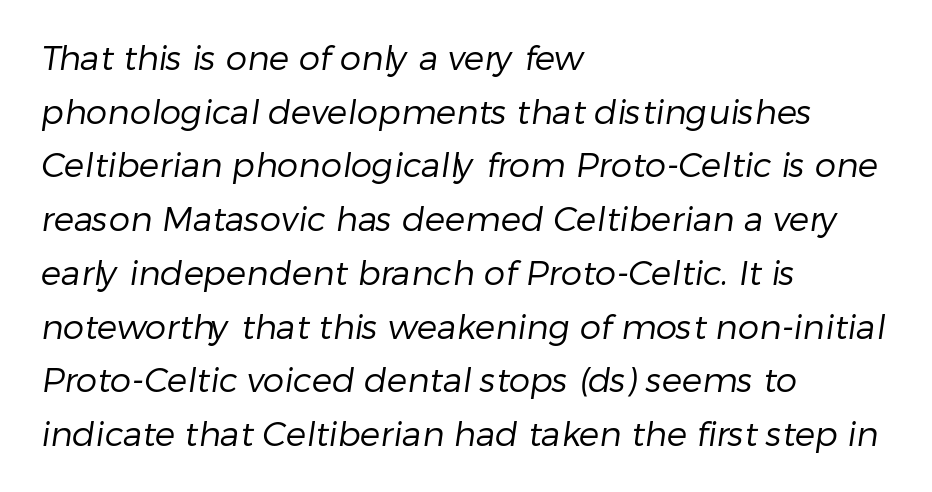
{"serif": "no", "bold": "no", "weight": "regular", "width": "normal", "stroke_contrast": "low", "x_height": "medium", "monospaced": "no", "underline": "no", "align": "left", "line_spacing": "normal", "line_spacing_ratio": 1.58, "letter_spacing": "normal", "letter_spacing_em": 0.0, "glyph_px": 34}
